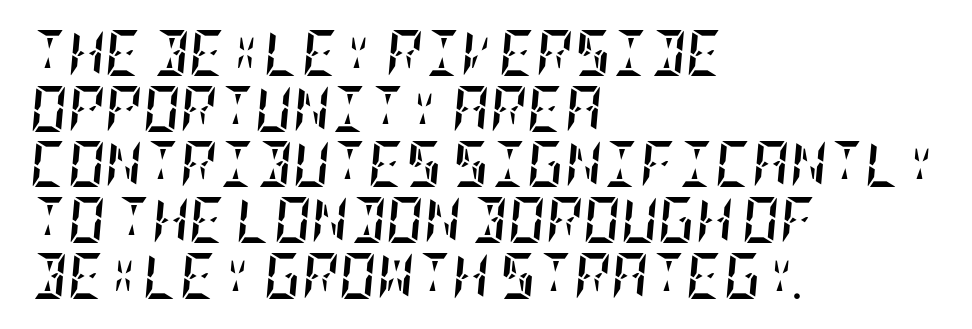
{"italic": "yes", "lean": "right", "slant_degrees": 5, "bold": "yes", "weight": "semibold", "width": "condensed", "stroke_contrast": "low", "x_height": "large", "underline": "no", "align": "left", "line_spacing_ratio": 1.21, "letter_spacing": "normal", "letter_spacing_em": 0.0, "glyph_px": 46}
